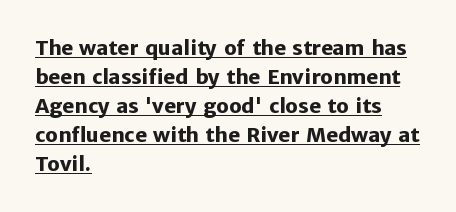
Students, note that the glyphs here touch the page at normal intervals. The rows are spaced the way most documents space them. Heavy-handed strokes throughout: this text is bold. These lines are set flush left with a ragged right edge.
